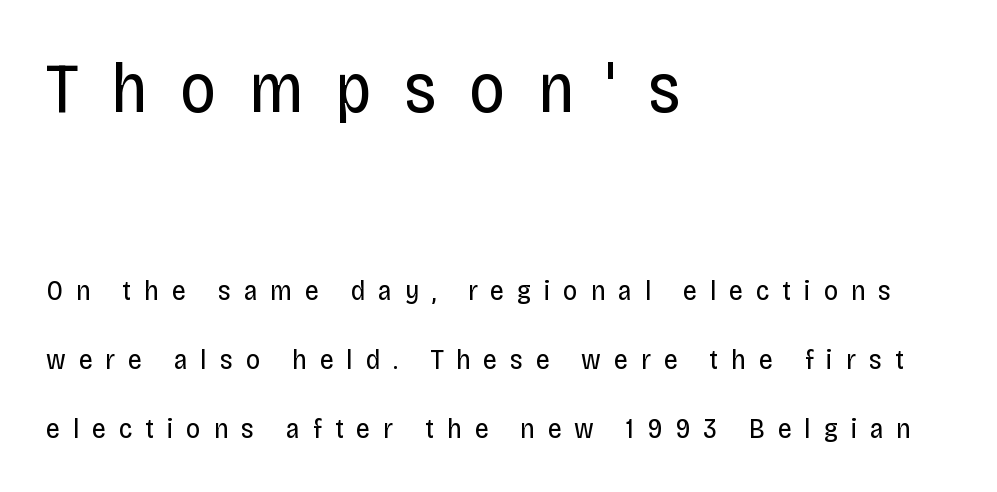
{"serif": "no", "italic": "no", "bold": "no", "weight": "regular", "width": "condensed", "stroke_contrast": "low", "x_height": "large", "monospaced": "no", "underline": "no", "align": "left", "line_spacing": "loose", "line_spacing_ratio": 2.45, "letter_spacing": "wide", "letter_spacing_em": 0.46, "larger_block": "first", "size_ratio": 2.5, "glyph_px": 70}
